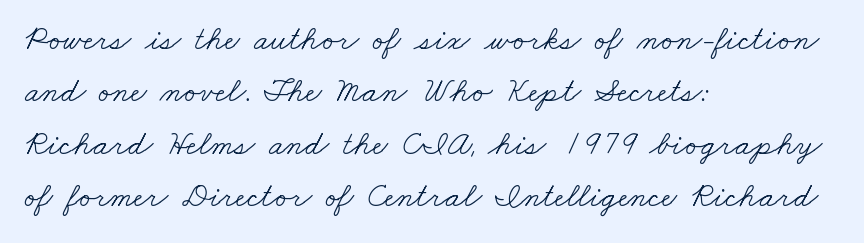
The passage shown is typed in a proportional face where columns would drift. The designer left line spacing at the default. Check the space under the baseline: it is left empty. Between one letter and the next there's only the usual sliver of space.
